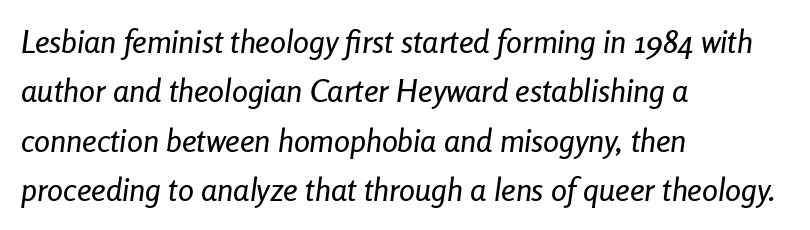
Q: Is the text italic (slanted)? A: Yes, it leans right by about 8 degrees.
Q: Is the text underlined? A: No.
Q: How is the paragraph aligned? A: Left-aligned.
Q: Is the spacing between letters normal or unusually wide? A: Normal.
Q: Is the spacing between lines tight, normal or loose? A: Normal.
Q: Width (condensed, normal, or wide)? A: Condensed.
Q: Stroke contrast? A: Low.
Q: x-height? A: Medium.
Q: Monospaced? A: No.
